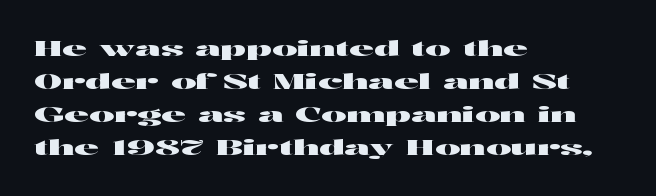
Q: Is the text italic (slanted)? A: No, it is upright.
Q: Is the text underlined? A: No.
Q: How is the paragraph aligned? A: Left-aligned.
Q: Is the spacing between letters normal or unusually wide? A: Normal.
Q: Is the spacing between lines tight, normal or loose? A: Normal.
